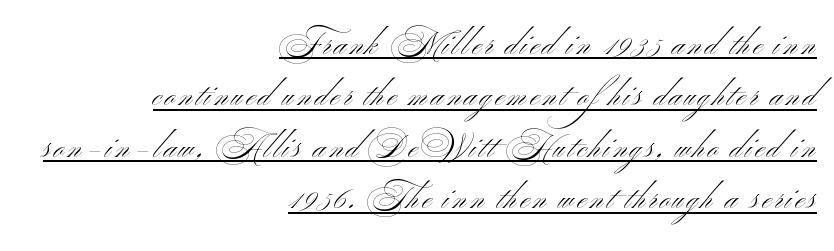
Q: Is the text bold? A: No.
Q: Is the text italic (slanted)? A: Yes.
Q: Is the typeface a serif or a sans-serif typeface? A: Sans-serif.
Q: Is the text underlined? A: Yes.
Q: How is the paragraph aligned? A: Right-aligned.
Q: Is the spacing between lines tight, normal or loose? A: Normal.
Q: Width (condensed, normal, or wide)? A: Wide.
Q: Stroke contrast? A: Medium.
Q: x-height? A: Small.
Q: Monospaced? A: No.
